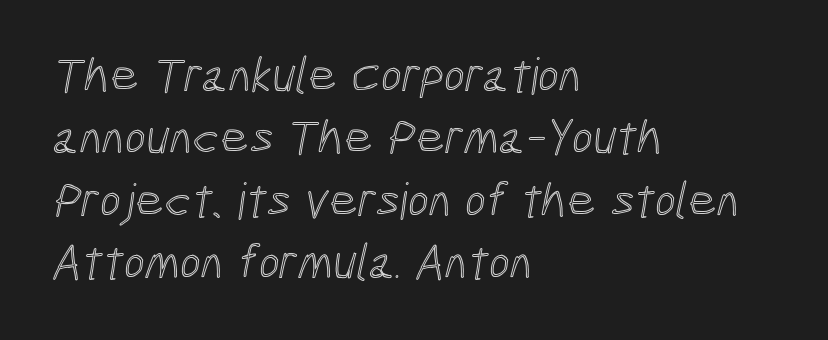
{"width": "condensed", "x_height": "medium", "monospaced": "no", "underline": "no", "align": "left", "line_spacing": "normal", "line_spacing_ratio": 1.25, "letter_spacing": "normal", "letter_spacing_em": 0.0, "glyph_px": 50}
